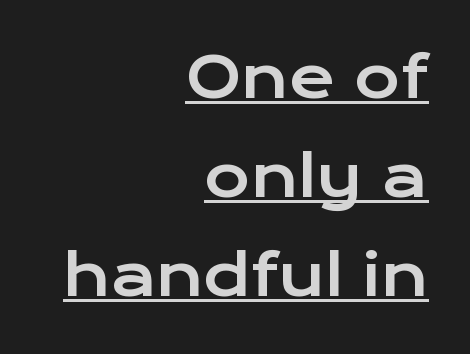
Q: Is the text italic (slanted)? A: No, it is upright.
Q: Is the typeface a serif or a sans-serif typeface? A: Sans-serif.
Q: Is the text underlined? A: Yes.
Q: How is the paragraph aligned? A: Right-aligned.
Q: Is the spacing between letters normal or unusually wide? A: Normal.
Q: Width (condensed, normal, or wide)? A: Wide.
Q: Stroke contrast? A: Low.
Q: x-height? A: Medium.
Q: Monospaced? A: No.
